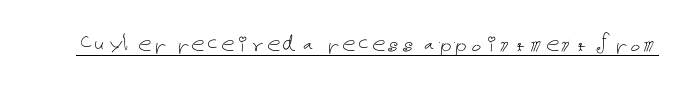
{"italic": "no", "bold": "no", "underline": "yes", "letter_spacing": "normal", "letter_spacing_em": 0.0, "glyph_px": 27}
